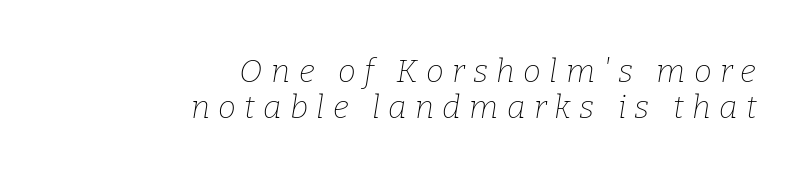
The image shows 32 px thin serif type, italic (leaning right); set right-aligned, tight line spacing (1.12x), unusually wide letter spacing (+0.26 em), not underlined; low stroke contrast and a medium x-height.
